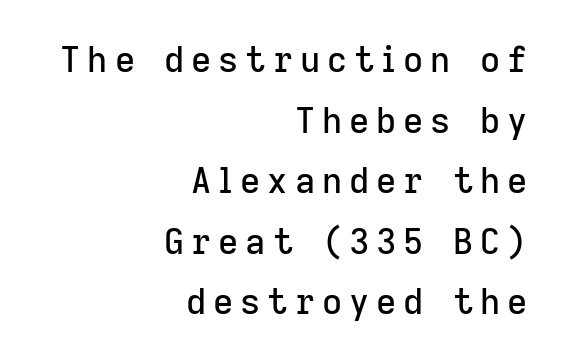
The image shows 35 px sans-serif type, upright; set right-aligned, line spacing 1.73x, unusually wide letter spacing (+0.2 em), not underlined; low stroke contrast and a medium x-height.
